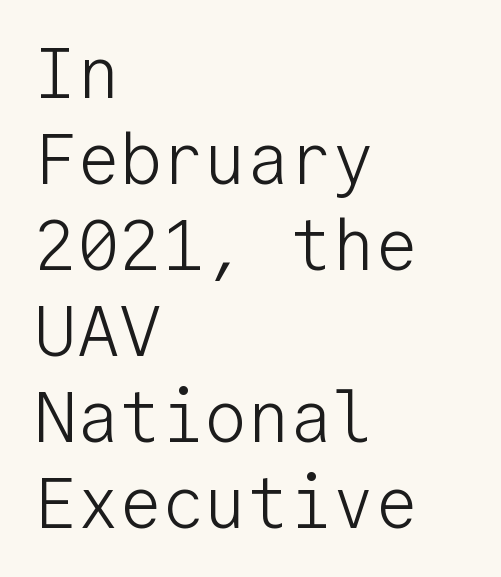
Q: Is the text bold? A: No.
Q: Is the text italic (slanted)? A: No, it is upright.
Q: Is the typeface a serif or a sans-serif typeface? A: Sans-serif.
Q: Is the text underlined? A: No.
Q: How is the paragraph aligned? A: Left-aligned.
Q: Is the spacing between letters normal or unusually wide? A: Normal.
Q: Width (condensed, normal, or wide)? A: Normal.
Q: Stroke contrast? A: Low.
Q: x-height? A: Medium.
Q: Monospaced? A: Yes.
